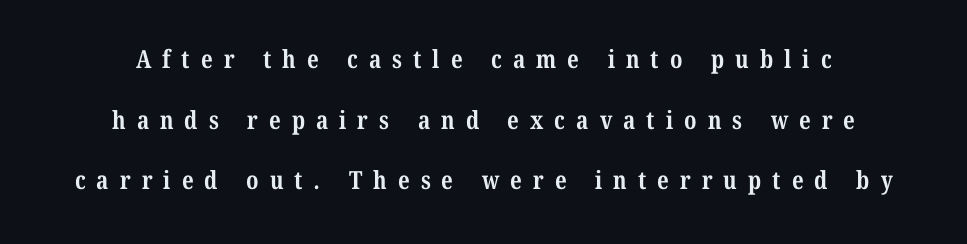
Q: Is the text bold? A: Yes.
Q: Is the text underlined? A: No.
Q: How is the paragraph aligned? A: Centered.
Q: Is the spacing between letters normal or unusually wide? A: Unusually wide.
Q: Is the spacing between lines tight, normal or loose? A: Loose.
